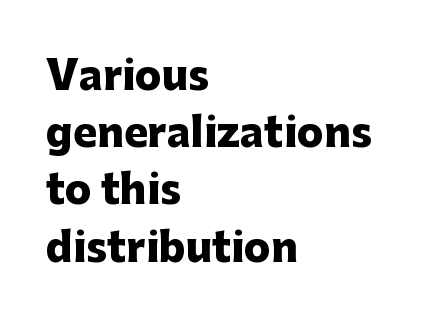
{"serif": "no", "italic": "no", "bold": "yes", "weight": "heavy", "width": "normal", "stroke_contrast": "low", "x_height": "medium", "monospaced": "no", "underline": "no", "align": "left", "line_spacing": "normal", "line_spacing_ratio": 1.43, "letter_spacing": "normal", "letter_spacing_em": 0.0, "glyph_px": 40}
